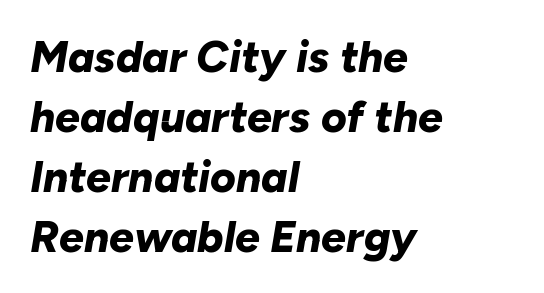
Q: Is the text bold? A: Yes.
Q: Is the text italic (slanted)? A: Yes, it leans right by about 10 degrees.
Q: Is the text underlined? A: No.
Q: How is the paragraph aligned? A: Left-aligned.
Q: Is the spacing between letters normal or unusually wide? A: Normal.
Q: Is the spacing between lines tight, normal or loose? A: Normal.
Q: Width (condensed, normal, or wide)? A: Normal.
Q: Stroke contrast? A: Low.
Q: x-height? A: Medium.
Q: Monospaced? A: No.
